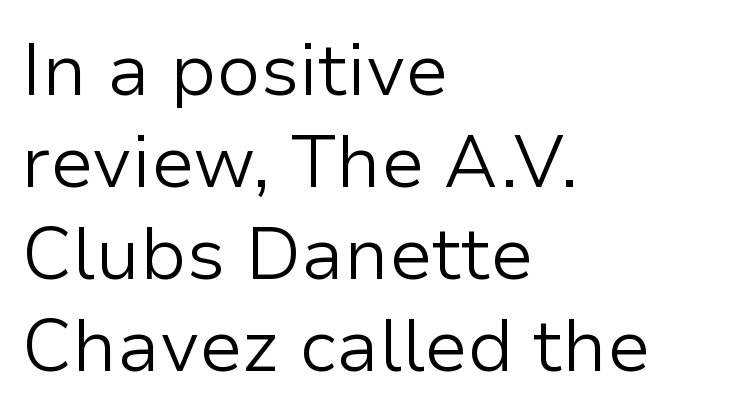
Q: Is the text bold? A: No.
Q: Is the text italic (slanted)? A: No, it is upright.
Q: Is the typeface a serif or a sans-serif typeface? A: Sans-serif.
Q: Is the text underlined? A: No.
Q: How is the paragraph aligned? A: Left-aligned.
Q: Is the spacing between letters normal or unusually wide? A: Normal.
Q: Is the spacing between lines tight, normal or loose? A: Normal.
Q: Width (condensed, normal, or wide)? A: Normal.
Q: Stroke contrast? A: Low.
Q: x-height? A: Medium.
Q: Monospaced? A: No.
